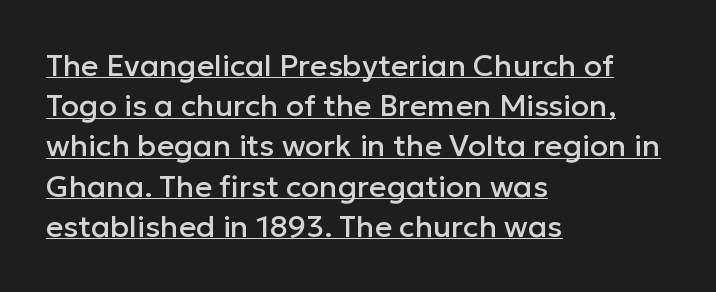
{"serif": "no", "italic": "no", "width": "normal", "stroke_contrast": "low", "x_height": "medium", "monospaced": "no", "underline": "yes", "align": "left", "line_spacing": "normal", "line_spacing_ratio": 1.34, "letter_spacing": "normal", "letter_spacing_em": 0.0, "glyph_px": 30}
